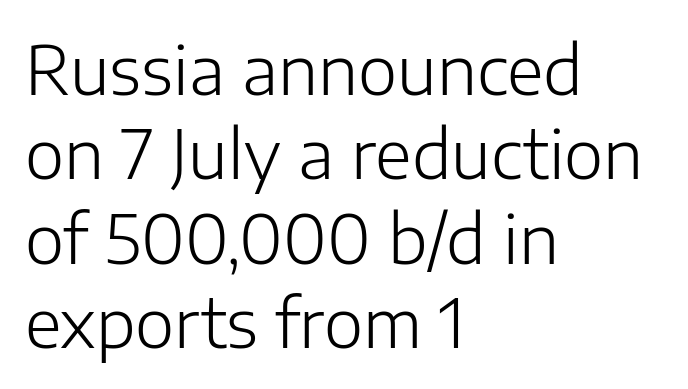
Q: Is the text bold? A: No.
Q: Is the text italic (slanted)? A: No, it is upright.
Q: Is the typeface a serif or a sans-serif typeface? A: Sans-serif.
Q: Is the text underlined? A: No.
Q: How is the paragraph aligned? A: Left-aligned.
Q: Is the spacing between letters normal or unusually wide? A: Normal.
Q: Is the spacing between lines tight, normal or loose? A: Normal.
Q: Width (condensed, normal, or wide)? A: Normal.
Q: Stroke contrast? A: Low.
Q: x-height? A: Medium.
Q: Monospaced? A: No.
